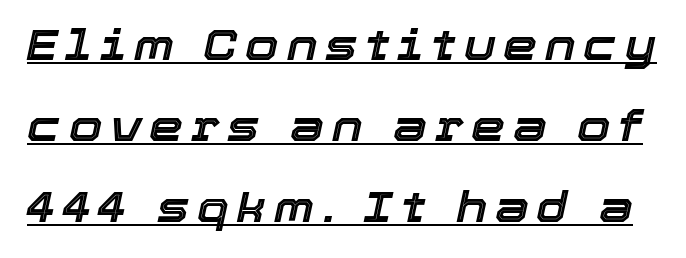
Q: Is the text italic (slanted)? A: Yes, it leans right by about 12 degrees.
Q: Is the text underlined? A: Yes.
Q: Width (condensed, normal, or wide)? A: Normal.
Q: x-height? A: Medium.
Q: Monospaced? A: No.
